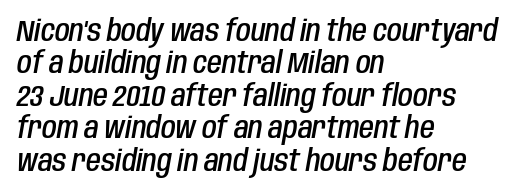
The image shows 30 px semibold, condensed type, italic (leaning right); set left-aligned, tight line spacing (1.08x), normal letter spacing, not underlined; low stroke contrast and a large x-height.
